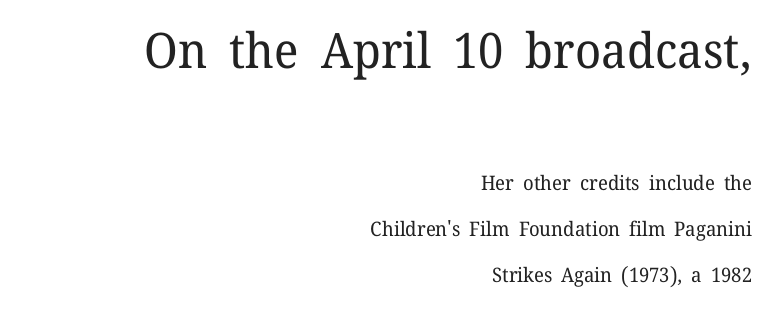
Q: Is the text bold? A: No.
Q: Is the text italic (slanted)? A: No, it is upright.
Q: Is the typeface a serif or a sans-serif typeface? A: Serif.
Q: Is the text underlined? A: No.
Q: How is the paragraph aligned? A: Right-aligned.
Q: Is the spacing between letters normal or unusually wide? A: Normal.
Q: Is the spacing between lines tight, normal or loose? A: Loose.
Q: Which block of text is set in a larger size, the first (top) or the second (bottom)? A: The first (top) one.
Q: Width (condensed, normal, or wide)? A: Normal.
Q: Stroke contrast? A: Low.
Q: x-height? A: Medium.
Q: Monospaced? A: No.
